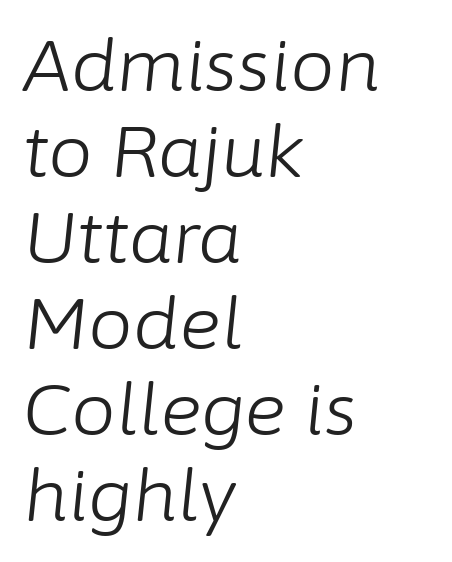
The image shows 71 px light type, italic (leaning right); set left-aligned, line spacing 1.21x, normal letter spacing, not underlined; low stroke contrast and a medium x-height.
